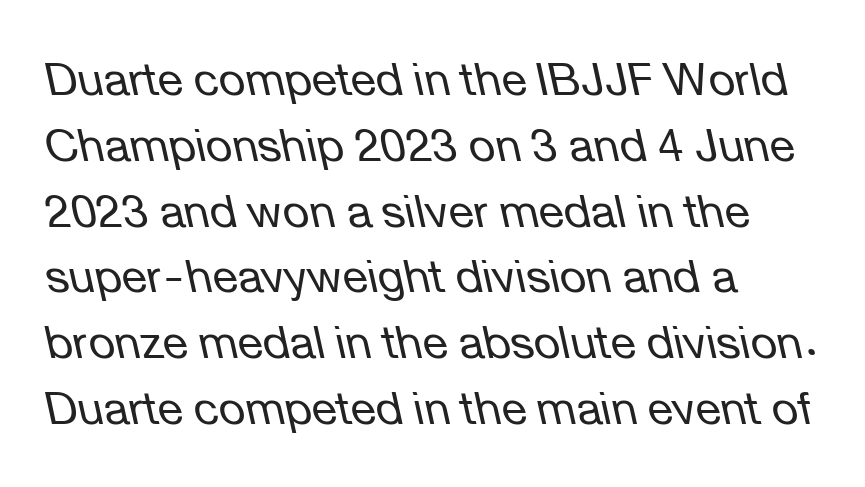
Q: Is the text bold? A: No.
Q: Is the text italic (slanted)? A: Yes, it leans left by about 12 degrees.
Q: Is the text underlined? A: No.
Q: How is the paragraph aligned? A: Left-aligned.
Q: Is the spacing between letters normal or unusually wide? A: Normal.
Q: Is the spacing between lines tight, normal or loose? A: Normal.
Q: Width (condensed, normal, or wide)? A: Normal.
Q: Stroke contrast? A: Low.
Q: x-height? A: Medium.
Q: Monospaced? A: No.
